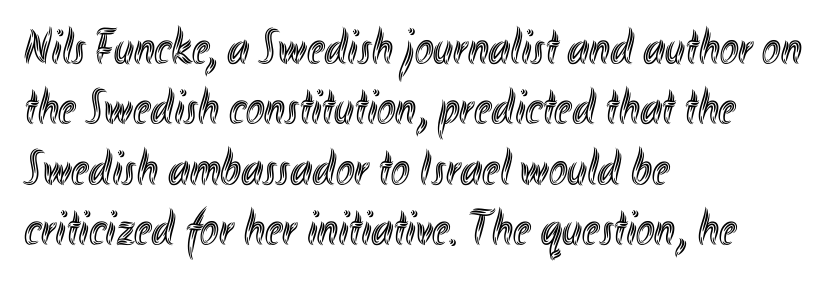
Character widths vary here, with narrow letters taking less room than wide ones. The typesetter chose a ragged-right arrangement here. Does extra space separate the letters? No, they use regular spacing.
